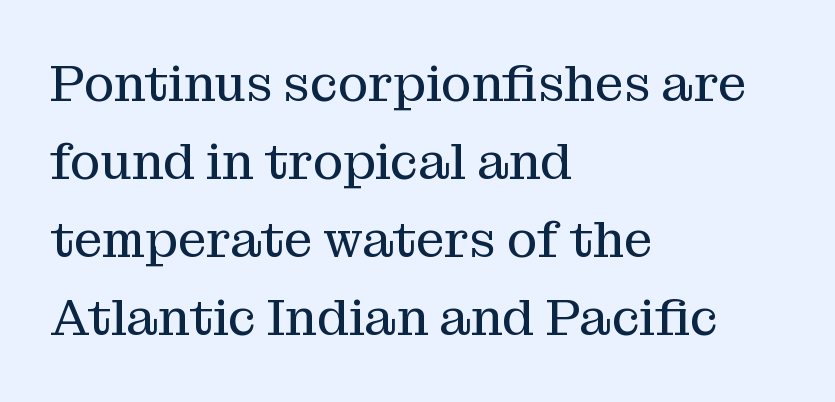
No heavy texture on the line: the type isn't bold. One-word summary of the alignment: left. The baseline area is clear. Does extra space separate the letters? No, they use regular spacing. The font family rendered here belongs to the serif group. This sample keeps an unexceptional amount of space between lines.
